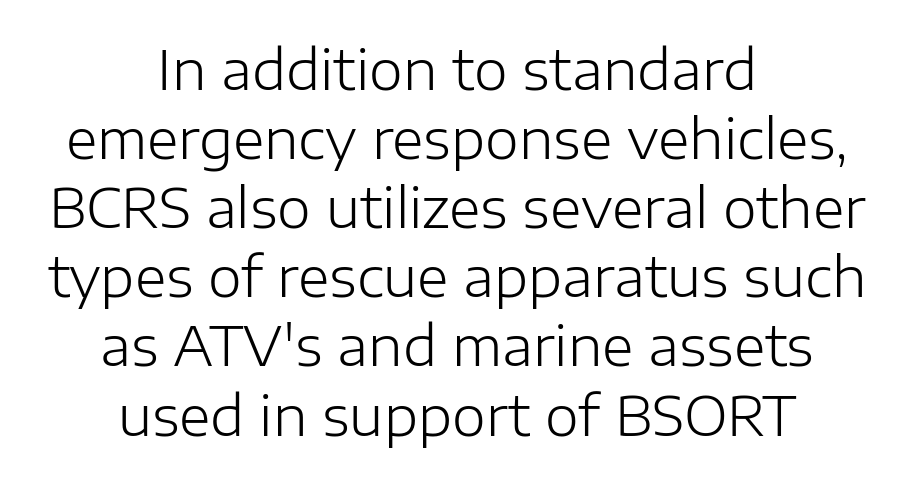
Q: Is the text bold? A: No.
Q: Is the text italic (slanted)? A: No, it is upright.
Q: Is the typeface a serif or a sans-serif typeface? A: Sans-serif.
Q: Is the text underlined? A: No.
Q: How is the paragraph aligned? A: Centered.
Q: Is the spacing between letters normal or unusually wide? A: Normal.
Q: Is the spacing between lines tight, normal or loose? A: Normal.
Q: Width (condensed, normal, or wide)? A: Normal.
Q: Stroke contrast? A: Low.
Q: x-height? A: Medium.
Q: Monospaced? A: No.
